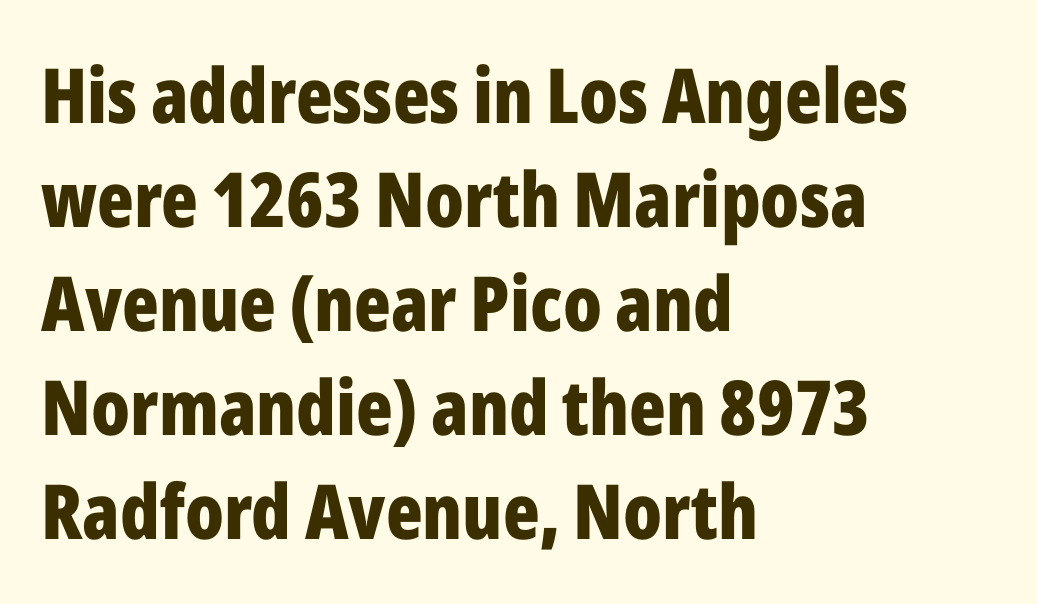
A roman cut, with each character standing at attention. Anything drawn beneath the words? Only blank space. A full-strength bold gives these letters their thick strokes. To sum up the face: it is a sans, with no serifs.
